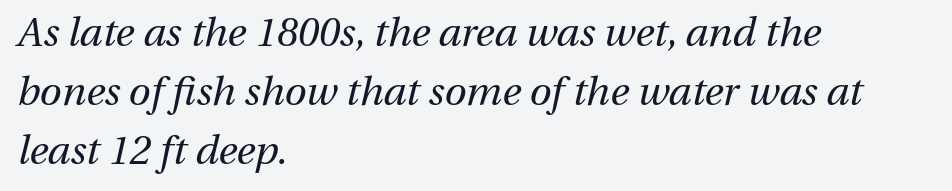
The image shows 40 px regular-weight type, italic (leaning right); set left-aligned, normal line spacing (1.48x), normal letter spacing, not underlined; medium stroke contrast and a medium x-height.
